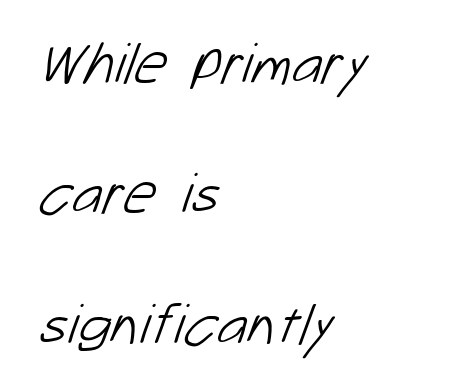
Layout note: lines flush left. These lines are rendered in a variable-pitch font. Students, observe: this is what heavily led, spacious text looks like. Nothing sits at the stroke ends, so this counts as sans-serif.
